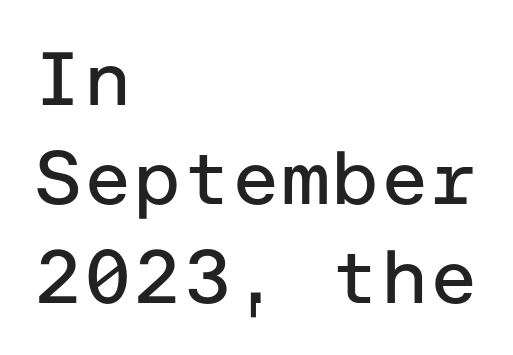
Q: Is the text bold? A: No.
Q: Is the text italic (slanted)? A: No, it is upright.
Q: Is the typeface a serif or a sans-serif typeface? A: Sans-serif.
Q: Is the text underlined? A: No.
Q: How is the paragraph aligned? A: Left-aligned.
Q: Is the spacing between letters normal or unusually wide? A: Normal.
Q: Is the spacing between lines tight, normal or loose? A: Normal.
Q: Width (condensed, normal, or wide)? A: Normal.
Q: Stroke contrast? A: Low.
Q: x-height? A: Medium.
